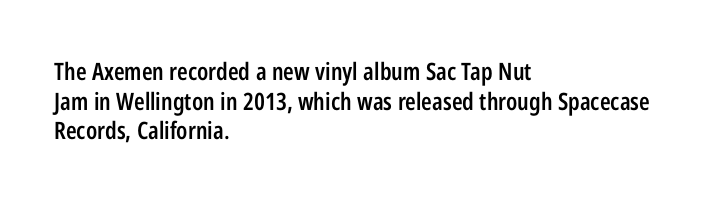
The image shows 24 px text type, upright; set left-aligned, line spacing 1.23x, normal letter spacing, not underlined.
